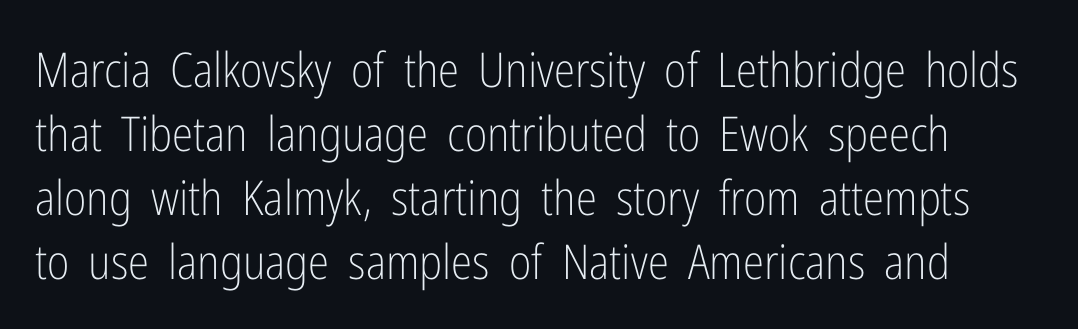
Q: Is the text bold? A: No.
Q: Is the text italic (slanted)? A: No, it is upright.
Q: Is the typeface a serif or a sans-serif typeface? A: Sans-serif.
Q: Is the text underlined? A: No.
Q: Is the spacing between letters normal or unusually wide? A: Normal.
Q: Is the spacing between lines tight, normal or loose? A: Normal.
Q: Width (condensed, normal, or wide)? A: Condensed.
Q: Stroke contrast? A: Low.
Q: x-height? A: Medium.
Q: Monospaced? A: No.
